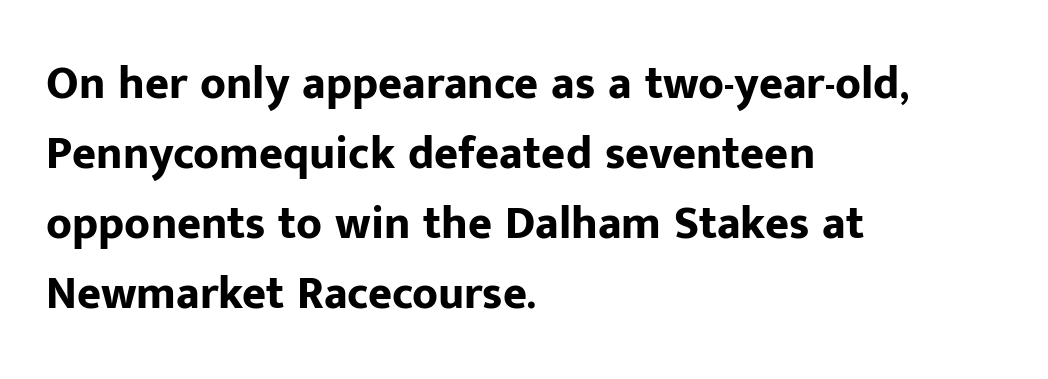
Words appear dense and cohesive because spacing is normal. Plain, unruled lines of type. Alignment: flush left. Heft: maximum for text — a bold. The block of text has a typical density, with ordinary space between rows. Think of a printed novel: that variable character pitch is what you see here.
